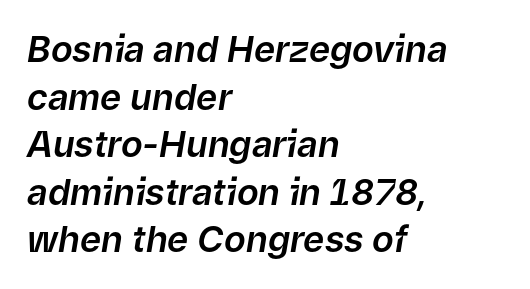
The image shows 36 px text type, italic (leaning right); set left-aligned, normal line spacing (1.32x), normal letter spacing, not underlined; low stroke contrast and a medium x-height.
